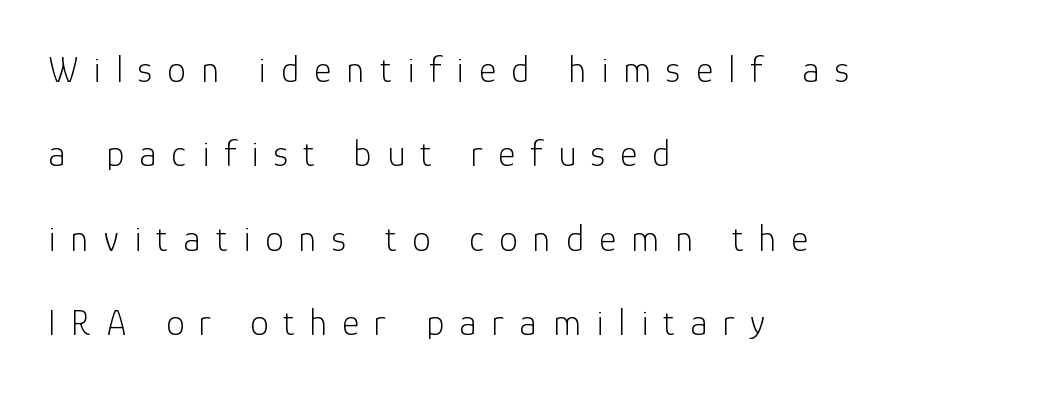
Q: Is the text bold? A: No.
Q: Is the text italic (slanted)? A: No, it is upright.
Q: Is the typeface a serif or a sans-serif typeface? A: Sans-serif.
Q: Is the text underlined? A: No.
Q: How is the paragraph aligned? A: Left-aligned.
Q: Is the spacing between letters normal or unusually wide? A: Unusually wide.
Q: Is the spacing between lines tight, normal or loose? A: Loose.
Q: Width (condensed, normal, or wide)? A: Normal.
Q: Stroke contrast? A: Low.
Q: x-height? A: Medium.
Q: Monospaced? A: No.
